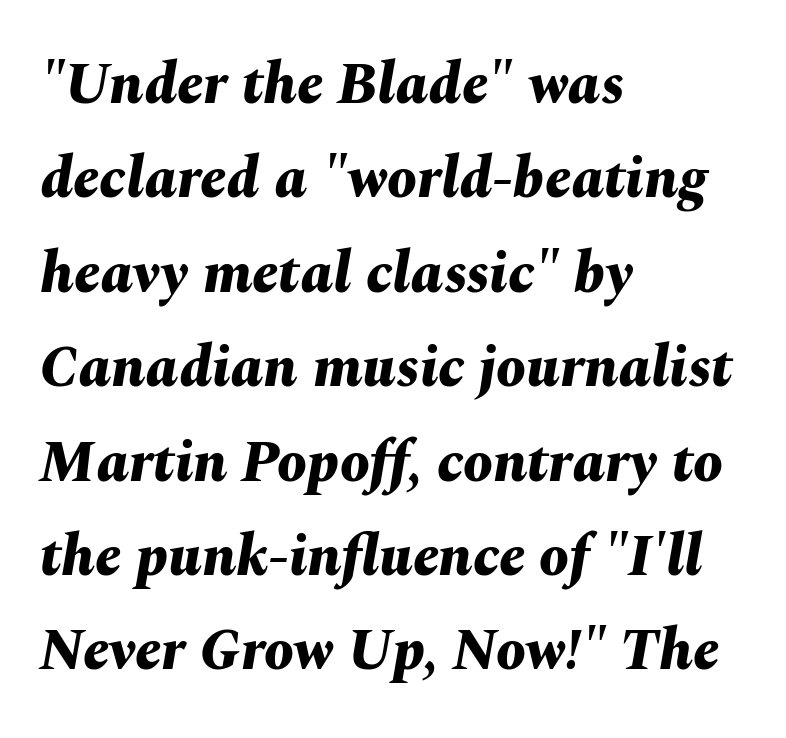
Is this a fixed-width face? No — the glyphs have proportional, varying widths. When letters slant like this, we call the style italic. Thick stems and heavy bowls — unmistakably bold. Type without underlining. Vertical spacing — default. Every row of glyphs begins at an identical x-position on the left.
